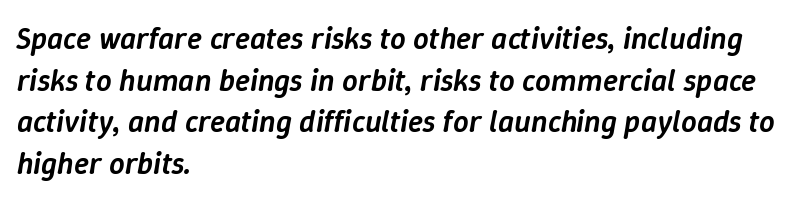
The image shows 31 px semibold type, italic (leaning right); set left-aligned, normal line spacing (1.34x), normal letter spacing, not underlined; low stroke contrast and a medium x-height.
